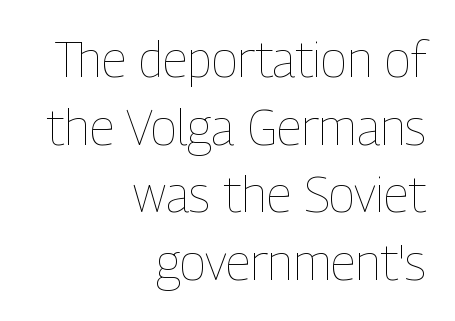
Q: Is the text bold? A: No.
Q: Is the text italic (slanted)? A: No, it is upright.
Q: Is the text underlined? A: No.
Q: How is the paragraph aligned? A: Right-aligned.
Q: Is the spacing between letters normal or unusually wide? A: Normal.
Q: Is the spacing between lines tight, normal or loose? A: Normal.
Q: Width (condensed, normal, or wide)? A: Condensed.
Q: Stroke contrast? A: Low.
Q: x-height? A: Medium.
Q: Monospaced? A: No.
